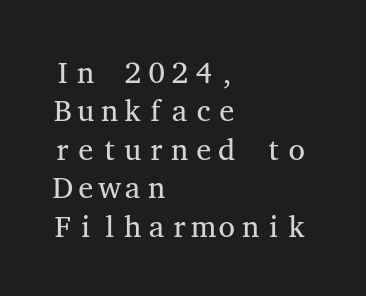
Descenders hang freely into open space. Do the letters lean? They stand straight. Horizontal alignment here is leftward, the default for most running prose. Think of a typewriter: that constant character pitch is what you see here. The gaps between neighbouring characters are ordinary and unremarkable.
